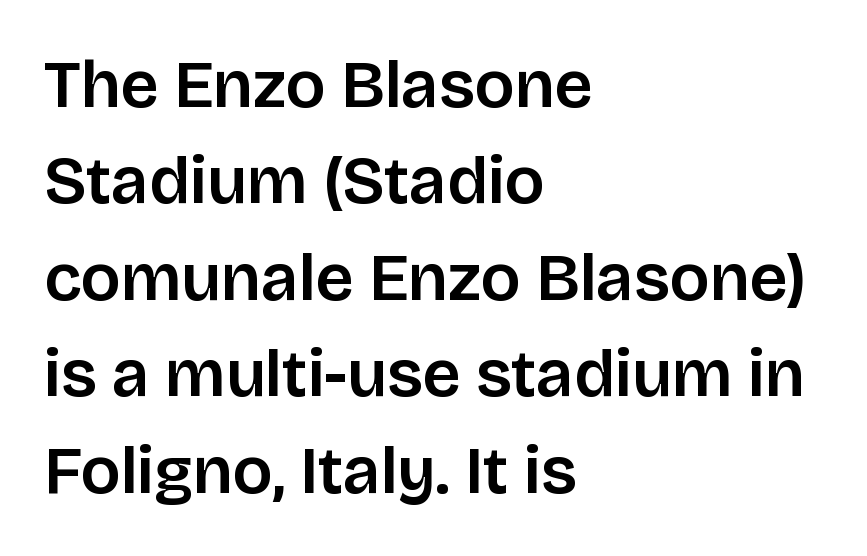
Each letter's strokes conclude bluntly, with no projecting serifs. The type sits square on the baseline with zero lean. The strip under each line holds only bare page. The face used here is proportionally spaced, like ordinary book or web type. The typesetter chose a ragged-right arrangement here. These lines keep a tight, regular rhythm from letter to letter.
